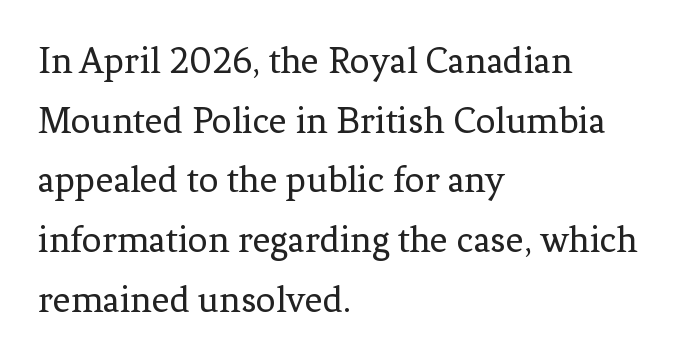
{"serif": "yes", "italic": "no", "bold": "no", "weight": "regular", "width": "normal", "stroke_contrast": "low", "x_height": "medium", "monospaced": "no", "underline": "no", "align": "left", "line_spacing": "normal", "line_spacing_ratio": 1.53, "letter_spacing": "normal", "letter_spacing_em": 0.0, "glyph_px": 39}
